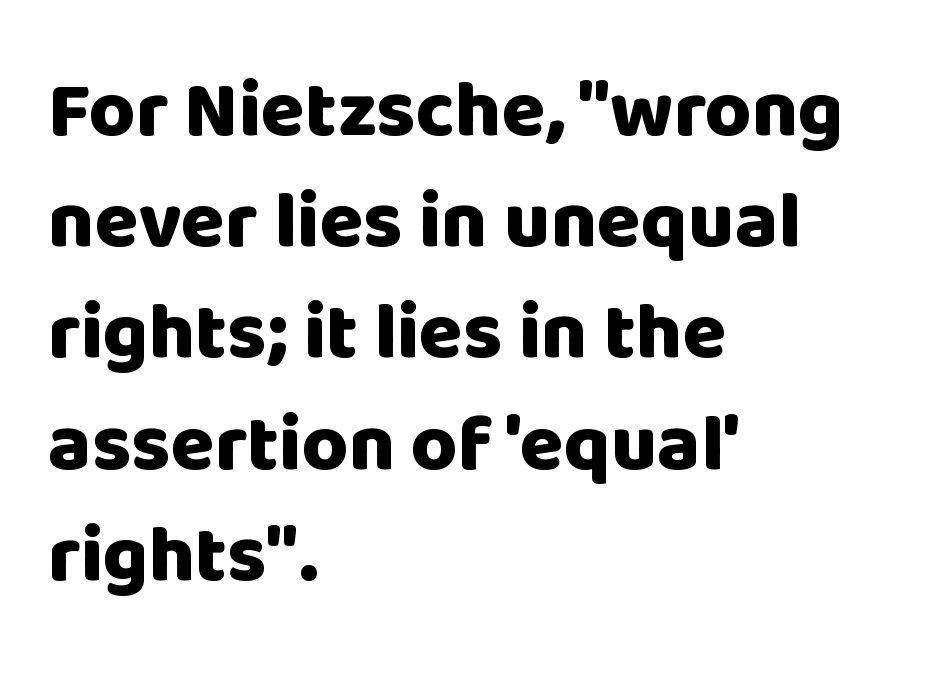
Q: Is the text bold? A: Yes.
Q: Is the text italic (slanted)? A: No, it is upright.
Q: Is the typeface a serif or a sans-serif typeface? A: Sans-serif.
Q: Is the text underlined? A: No.
Q: How is the paragraph aligned? A: Left-aligned.
Q: Is the spacing between letters normal or unusually wide? A: Normal.
Q: Is the spacing between lines tight, normal or loose? A: Normal.
Q: Width (condensed, normal, or wide)? A: Normal.
Q: Stroke contrast? A: Low.
Q: x-height? A: Large.
Q: Monospaced? A: No.
